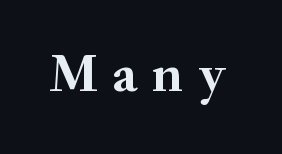
Glyph-to-glyph distance is far greater than everyday printed text. Are there feet on the stems? There are — it's a serif. This is heavy type, rendered in bold. The letters stand upright; this is a roman face. Spacing verdict: proportional, widths tailored to each character.
